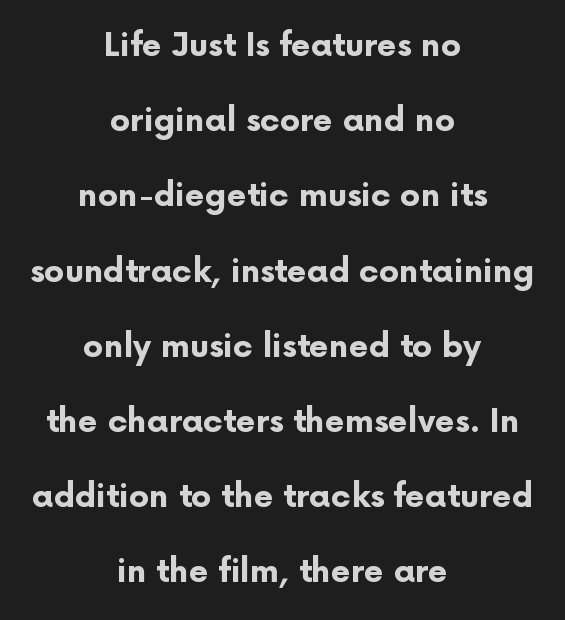
The area under the type is left untouched. These lines are rendered in a variable-pitch font. Examine the stroke ends and you'll find no serifs. The paragraph shown floats in the horizontal middle.
